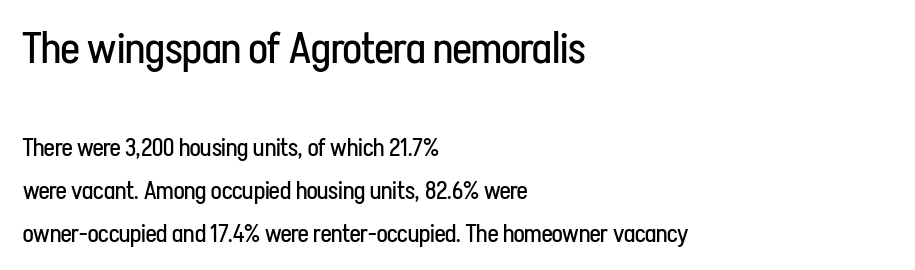
{"serif": "no", "italic": "no", "bold": "no", "weight": "regular", "width": "condensed", "stroke_contrast": "low", "x_height": "medium", "monospaced": "no", "underline": "no", "align": "left", "line_spacing_ratio": 1.71, "letter_spacing": "normal", "letter_spacing_em": 0.0, "larger_block": "first", "size_ratio": 1.76, "glyph_px": 44}
